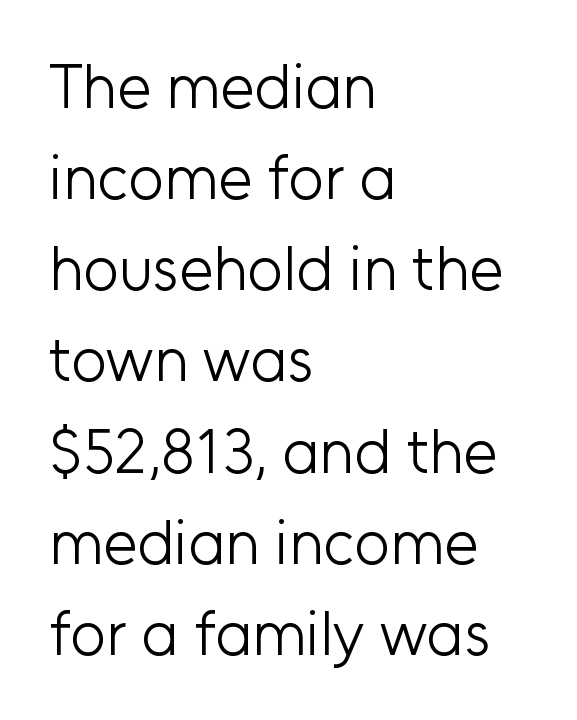
Q: Is the text bold? A: No.
Q: Is the text italic (slanted)? A: No, it is upright.
Q: Is the typeface a serif or a sans-serif typeface? A: Sans-serif.
Q: Is the text underlined? A: No.
Q: How is the paragraph aligned? A: Left-aligned.
Q: Is the spacing between letters normal or unusually wide? A: Normal.
Q: Is the spacing between lines tight, normal or loose? A: Normal.
Q: Width (condensed, normal, or wide)? A: Normal.
Q: Stroke contrast? A: Low.
Q: x-height? A: Medium.
Q: Monospaced? A: No.
